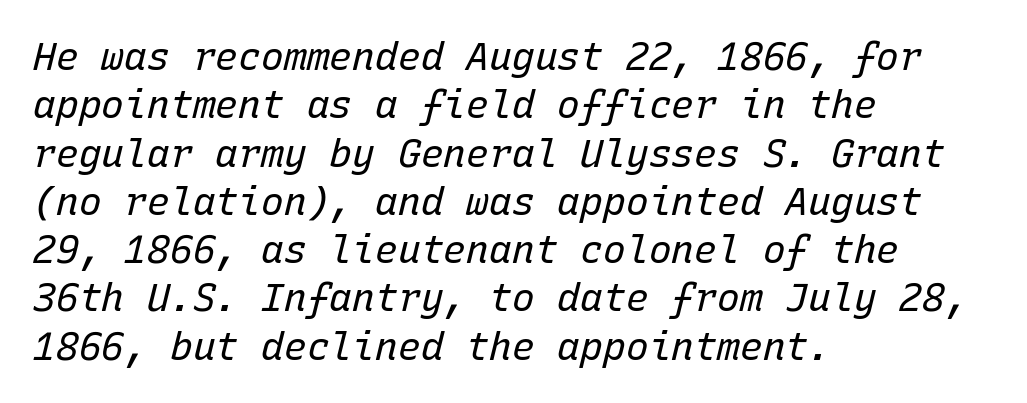
{"italic": "yes", "lean": "right", "slant_degrees": 15, "bold": "no", "weight": "regular", "width": "normal", "stroke_contrast": "low", "x_height": "medium", "monospaced": "yes", "underline": "no", "align": "left", "line_spacing": "normal", "line_spacing_ratio": 1.27, "letter_spacing": "normal", "letter_spacing_em": 0.0, "glyph_px": 38}
